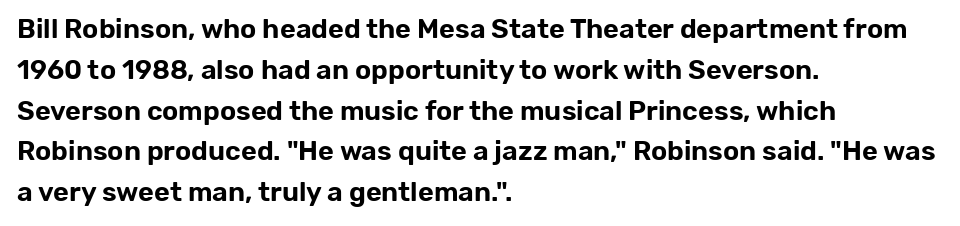
Q: Is the text italic (slanted)? A: No, it is upright.
Q: Is the text underlined? A: No.
Q: How is the paragraph aligned? A: Left-aligned.
Q: Is the spacing between letters normal or unusually wide? A: Normal.
Q: Is the spacing between lines tight, normal or loose? A: Normal.
